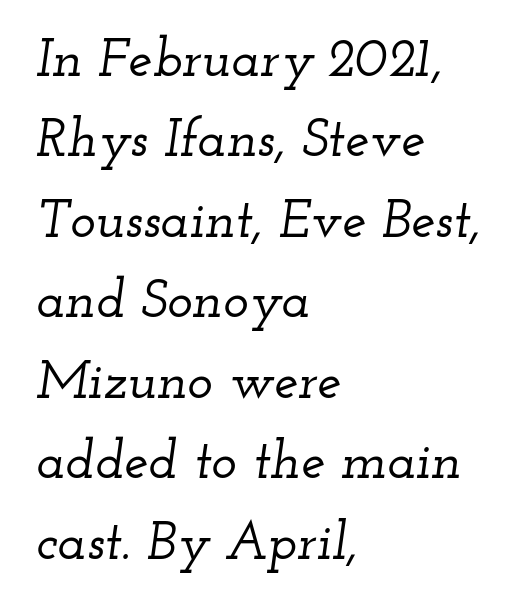
Q: Is the text italic (slanted)? A: Yes, it leans right by about 12 degrees.
Q: Is the typeface a serif or a sans-serif typeface? A: Serif.
Q: Is the text underlined? A: No.
Q: How is the paragraph aligned? A: Left-aligned.
Q: Is the spacing between letters normal or unusually wide? A: Normal.
Q: Is the spacing between lines tight, normal or loose? A: Normal.
Q: Width (condensed, normal, or wide)? A: Wide.
Q: Stroke contrast? A: Low.
Q: x-height? A: Small.
Q: Monospaced? A: No.
